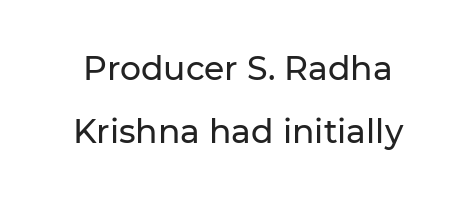
{"serif": "no", "italic": "no", "width": "normal", "stroke_contrast": "low", "x_height": "medium", "monospaced": "no", "underline": "no", "line_spacing": "loose", "line_spacing_ratio": 1.92, "letter_spacing": "normal", "letter_spacing_em": 0.0, "glyph_px": 33}
